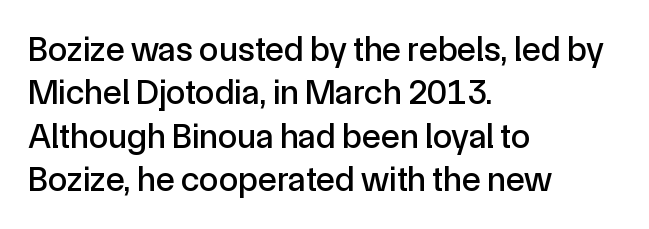
The paragraph shown leans on its left margin. The letters carry no serifs — their stems end cleanly without finishing strokes. Each row of text sits above clean, open space. The letters stand upright; this is a roman face. Characters follow at the spacing the type designer built in. You could not count columns in this text — the font is proportionally spaced.
